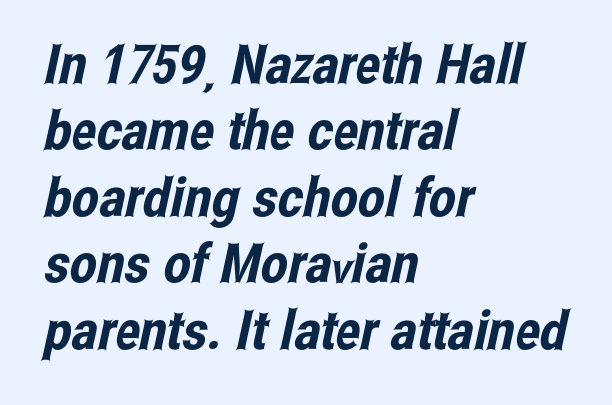
The image shows 54 px condensed sans-serif type; set left-aligned, line spacing 1.23x, normal letter spacing, not underlined; low stroke contrast and a medium x-height.
